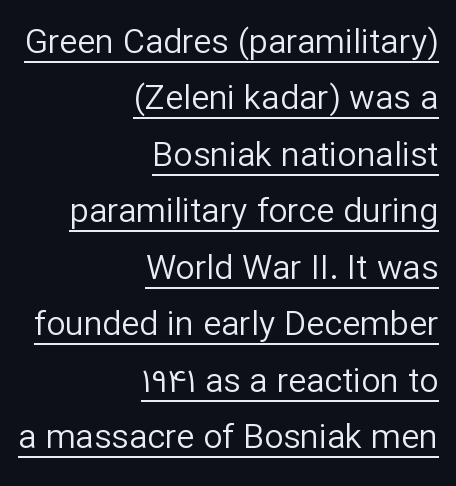
{"serif": "no", "italic": "no", "bold": "no", "weight": "regular", "width": "normal", "stroke_contrast": "low", "x_height": "medium", "monospaced": "no", "underline": "yes", "align": "right", "line_spacing": "normal", "line_spacing_ratio": 1.66, "letter_spacing": "normal", "letter_spacing_em": 0.0, "glyph_px": 34}
